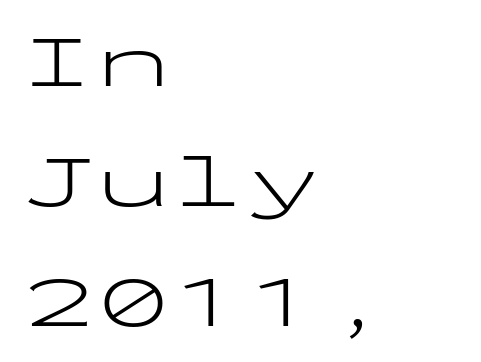
If you drew a line through each stem, it would be perfectly vertical. Stroke mass is kept to a normal reading level or below. These lines are rendered in a fixed-pitch font. Leading matches the norm, producing a regular column. The ragged edge is on the right, which tells us the setting is flush left. Letterform terminals end flat and unadorned throughout the passage.
